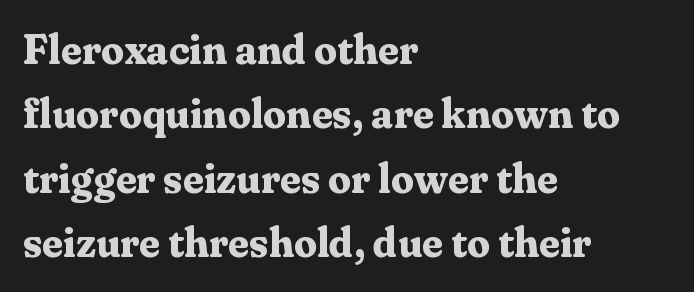
{"serif": "yes", "italic": "no", "bold": "yes", "weight": "bold", "width": "normal", "stroke_contrast": "medium", "x_height": "medium", "monospaced": "no", "underline": "no", "align": "left", "line_spacing": "normal", "line_spacing_ratio": 1.57, "letter_spacing": "normal", "letter_spacing_em": 0.0, "glyph_px": 41}
